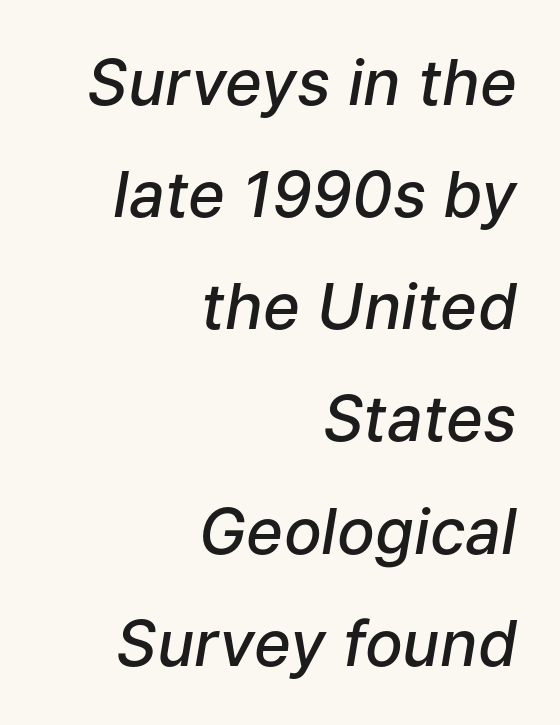
Q: Is the text bold? A: Semi-bold.
Q: Is the text italic (slanted)? A: Yes, it leans right by about 9 degrees.
Q: Is the text underlined? A: No.
Q: How is the paragraph aligned? A: Right-aligned.
Q: Is the spacing between letters normal or unusually wide? A: Normal.
Q: Width (condensed, normal, or wide)? A: Normal.
Q: Stroke contrast? A: Low.
Q: x-height? A: Medium.
Q: Monospaced? A: No.
